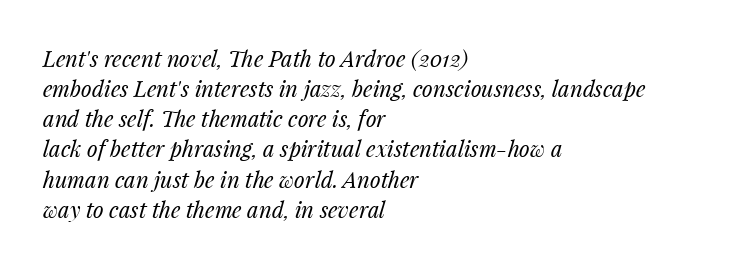
{"italic": "yes", "lean": "right", "slant_degrees": 14, "bold": "no", "underline": "no", "align": "left", "line_spacing": "normal", "line_spacing_ratio": 1.37, "letter_spacing": "normal", "letter_spacing_em": 0.0, "glyph_px": 22}
